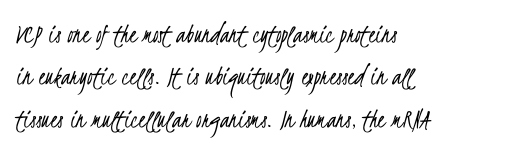
Q: Is the text bold? A: No.
Q: Is the typeface a serif or a sans-serif typeface? A: Sans-serif.
Q: Is the text underlined? A: No.
Q: How is the paragraph aligned? A: Left-aligned.
Q: Is the spacing between letters normal or unusually wide? A: Normal.
Q: Is the spacing between lines tight, normal or loose? A: Normal.
Q: Width (condensed, normal, or wide)? A: Condensed.
Q: Stroke contrast? A: Low.
Q: x-height? A: Small.
Q: Monospaced? A: No.
